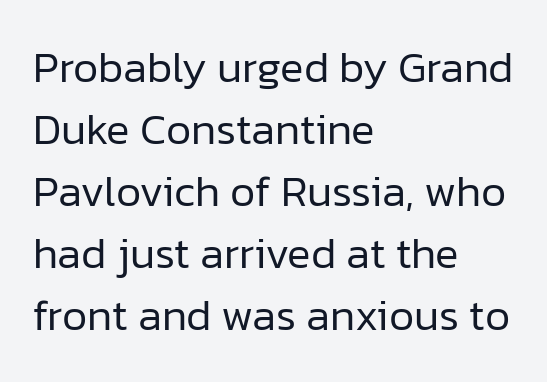
Q: Is the text bold? A: No.
Q: Is the text italic (slanted)? A: No, it is upright.
Q: Is the typeface a serif or a sans-serif typeface? A: Sans-serif.
Q: Is the text underlined? A: No.
Q: How is the paragraph aligned? A: Left-aligned.
Q: Is the spacing between letters normal or unusually wide? A: Normal.
Q: Is the spacing between lines tight, normal or loose? A: Normal.
Q: Width (condensed, normal, or wide)? A: Normal.
Q: Stroke contrast? A: Low.
Q: x-height? A: Medium.
Q: Monospaced? A: No.
